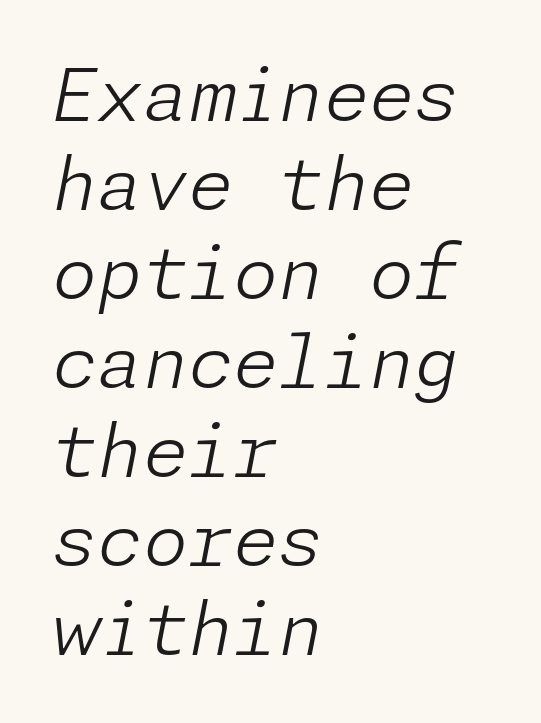
The image shows 73 px light type, italic (leaning right); set left-aligned, line spacing 1.22x, normal letter spacing, not underlined; low stroke contrast and a medium x-height.
